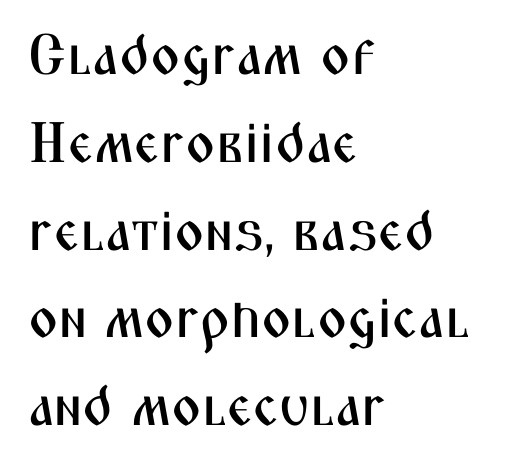
Varying glyph widths throughout — classic text-font behaviour. What stands out about the letter spacing? Nothing — it is the standard amount. Unlike italic type, these characters show no tilt at all. The rendering anchors every line to the left-hand side.
